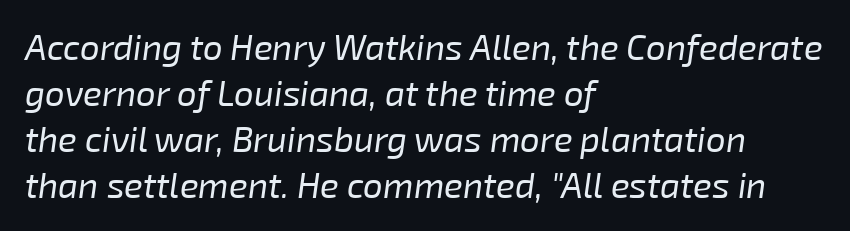
{"italic": "yes", "lean": "right", "slant_degrees": 8, "bold": "no", "weight": "regular", "width": "normal", "stroke_contrast": "low", "x_height": "medium", "monospaced": "no", "underline": "no", "align": "left", "line_spacing": "normal", "line_spacing_ratio": 1.31, "letter_spacing": "normal", "letter_spacing_em": 0.0, "glyph_px": 35}
